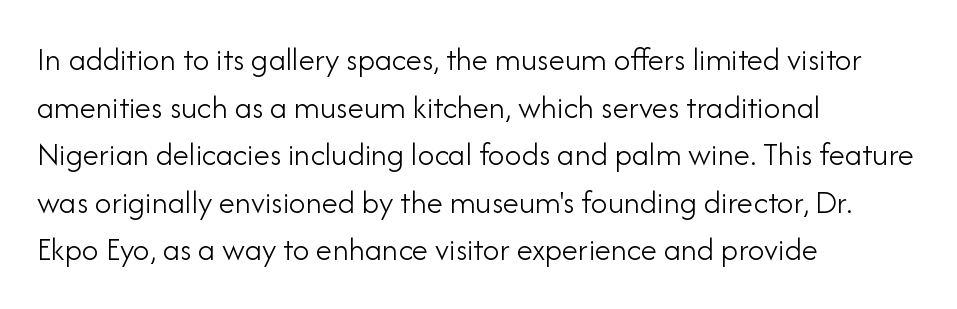
Q: Is the text bold? A: No.
Q: Is the text italic (slanted)? A: No, it is upright.
Q: Is the typeface a serif or a sans-serif typeface? A: Sans-serif.
Q: Is the text underlined? A: No.
Q: How is the paragraph aligned? A: Left-aligned.
Q: Is the spacing between letters normal or unusually wide? A: Normal.
Q: Is the spacing between lines tight, normal or loose? A: Normal.
Q: Width (condensed, normal, or wide)? A: Normal.
Q: Stroke contrast? A: Low.
Q: x-height? A: Small.
Q: Monospaced? A: No.
